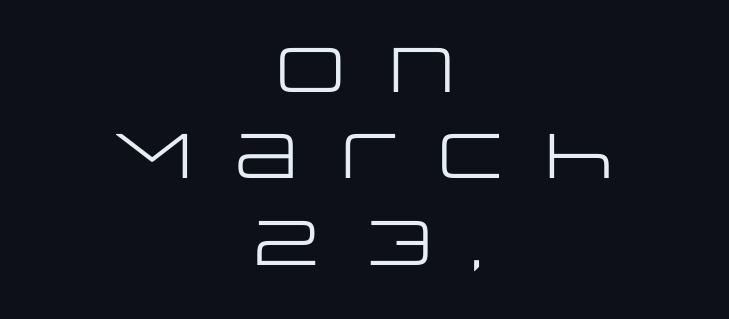
{"serif": "no", "italic": "no", "bold": "no", "weight": "regular", "width": "wide", "stroke_contrast": "low", "x_height": "large", "monospaced": "no", "underline": "no", "align": "center", "line_spacing": "normal", "line_spacing_ratio": 1.37, "letter_spacing": "wide", "letter_spacing_em": 0.22, "glyph_px": 63}
